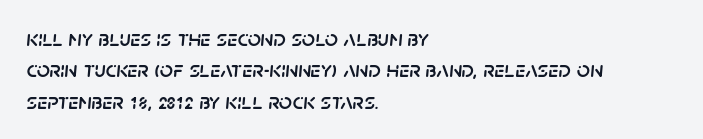
Q: Is the text italic (slanted)? A: Yes, it leans right by about 5 degrees.
Q: Is the text underlined? A: No.
Q: How is the paragraph aligned? A: Left-aligned.
Q: Is the spacing between letters normal or unusually wide? A: Normal.
Q: Is the spacing between lines tight, normal or loose? A: Normal.
